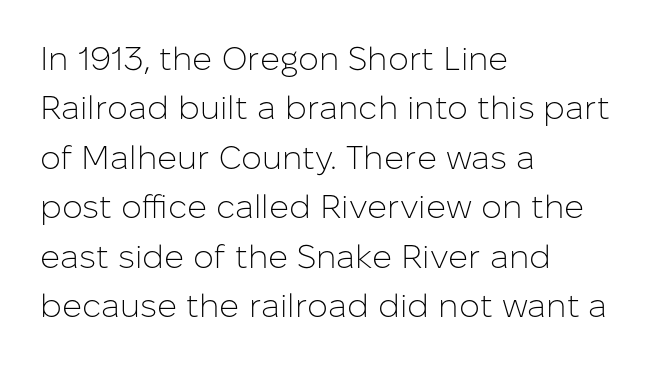
The ragged edge is on the right, which tells us the setting is flush left. Default kerning and tracking; the words read as compact shapes. Is this a sans? Yes — the strokes have no serifs. Vertically, the passage feels balanced, rows spaced as you'd expect.
